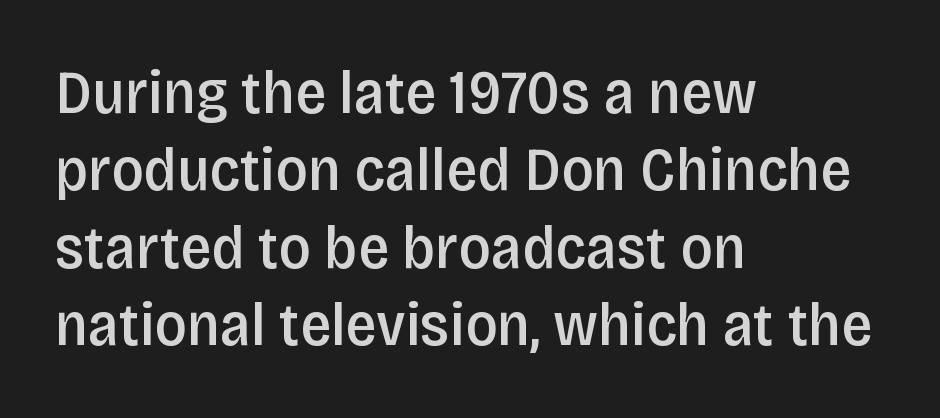
Evenly set lines give the paragraph a standard silhouette. The passage shown is semibold, sitting just below true bold. The zone under the glyphs is completely vacant. The glyphs in this specimen are sans serif. These lines are rendered in a variable-pitch font. The compositor pushed each line to the left boundary.
